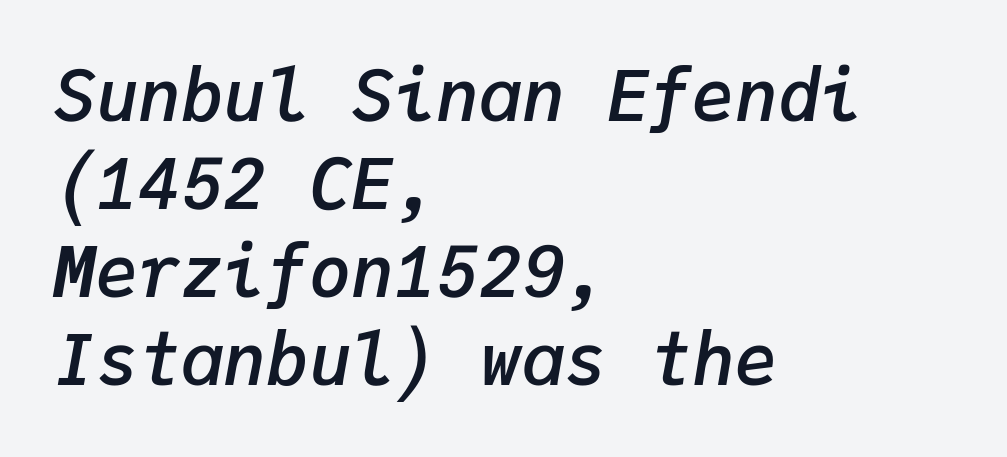
The image shows 71 px semibold type, italic (leaning right), monospaced; set left-aligned, line spacing 1.24x, normal letter spacing, not underlined; low stroke contrast and a medium x-height.
